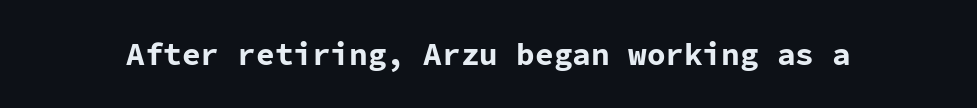
The image shows 31 px bold sans-serif type, upright, monospaced; set normal letter spacing, not underlined; low stroke contrast and a medium x-height.
